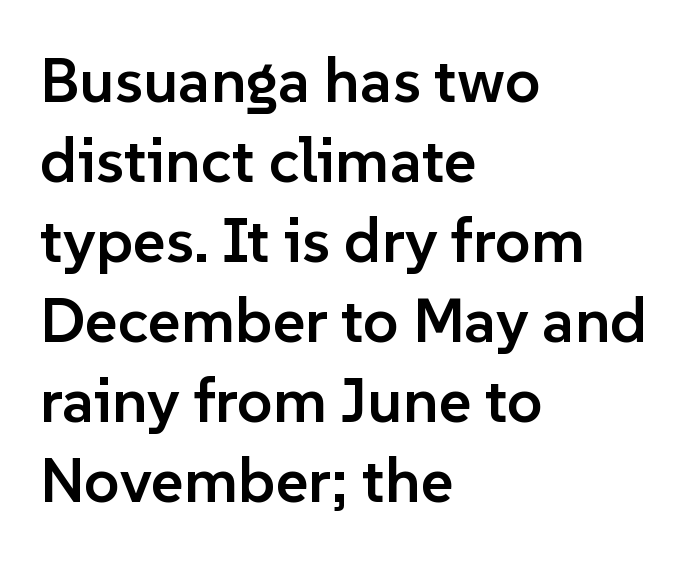
{"serif": "no", "italic": "no", "bold": "semi", "weight": "semibold", "width": "normal", "stroke_contrast": "low", "x_height": "medium", "monospaced": "no", "underline": "no", "align": "left", "line_spacing": "normal", "line_spacing_ratio": 1.27, "letter_spacing": "normal", "letter_spacing_em": 0.0, "glyph_px": 63}
